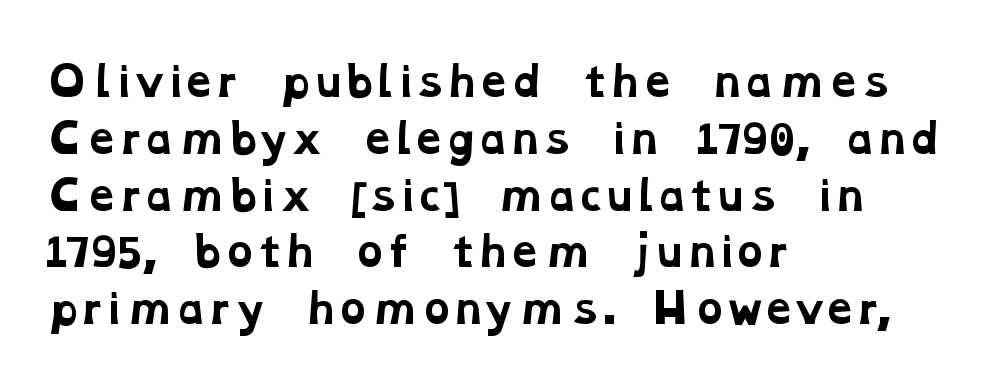
{"serif": "yes", "bold": "yes", "weight": "bold", "width": "wide", "stroke_contrast": "low", "x_height": "medium", "monospaced": "no", "underline": "no", "align": "left", "line_spacing": "normal", "line_spacing_ratio": 1.42, "letter_spacing": "normal", "letter_spacing_em": 0.0, "glyph_px": 40}
